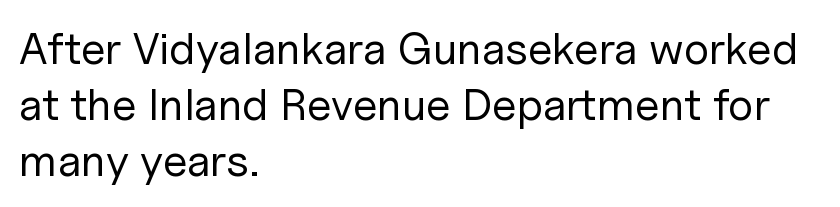
{"serif": "no", "italic": "no", "bold": "no", "weight": "regular", "width": "normal", "stroke_contrast": "low", "x_height": "medium", "monospaced": "no", "underline": "no", "align": "left", "line_spacing": "normal", "line_spacing_ratio": 1.25, "letter_spacing": "normal", "letter_spacing_em": 0.0, "glyph_px": 45}
